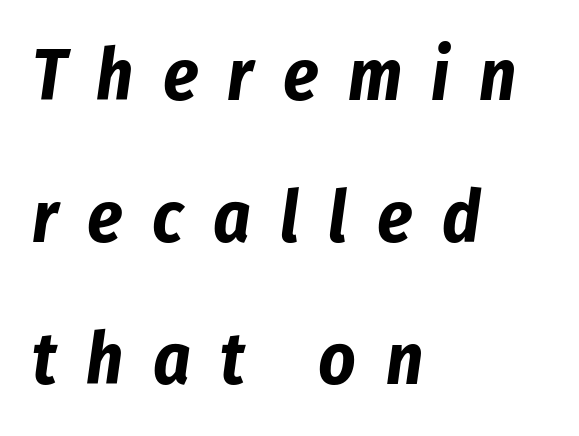
The image shows 72 px bold, condensed type, italic (leaning right); set left-aligned, loose line spacing (1.97x), unusually wide letter spacing (+0.41 em), not underlined; low stroke contrast and a medium x-height.
